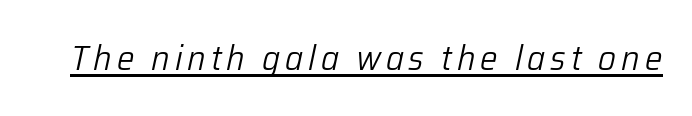
The face used here is proportionally spaced, like ordinary book or web type. Is the stroke heavy? The answer is a plain regular-or-lighter. This is oblique type, the kind used for emphasis or titles. The lettering is marked with a stroke running underneath it.
